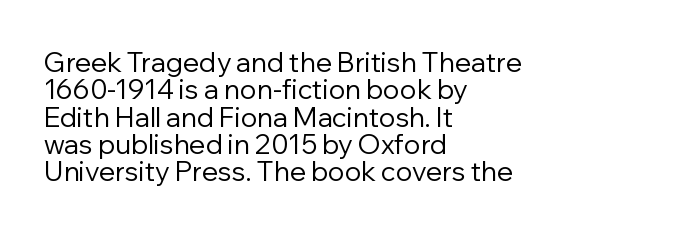
{"italic": "no", "bold": "no", "underline": "no", "align": "left", "line_spacing": "tight", "line_spacing_ratio": 1.01, "letter_spacing": "normal", "letter_spacing_em": 0.0, "glyph_px": 27}
